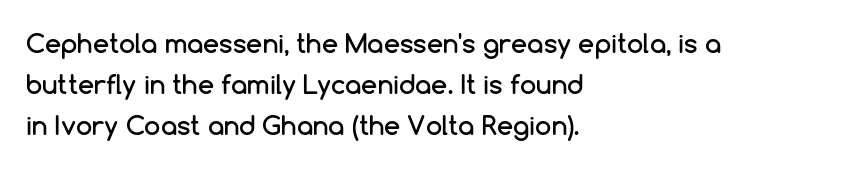
Q: Is the text italic (slanted)? A: No, it is upright.
Q: Is the text underlined? A: No.
Q: How is the paragraph aligned? A: Left-aligned.
Q: Is the spacing between letters normal or unusually wide? A: Normal.
Q: Is the spacing between lines tight, normal or loose? A: Normal.
